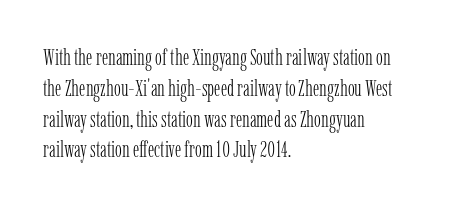
Q: Is the text bold? A: No.
Q: Is the text italic (slanted)? A: No, it is upright.
Q: Is the text underlined? A: No.
Q: How is the paragraph aligned? A: Left-aligned.
Q: Is the spacing between letters normal or unusually wide? A: Normal.
Q: Is the spacing between lines tight, normal or loose? A: Normal.
